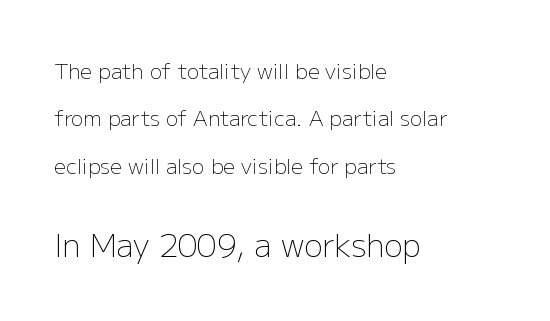
{"serif": "no", "italic": "no", "bold": "no", "weight": "light", "width": "normal", "stroke_contrast": "low", "x_height": "medium", "monospaced": "no", "underline": "no", "align": "left", "line_spacing": "loose", "line_spacing_ratio": 2.26, "letter_spacing": "normal", "letter_spacing_em": 0.0, "larger_block": "second", "size_ratio": 1.48, "glyph_px": 31}
